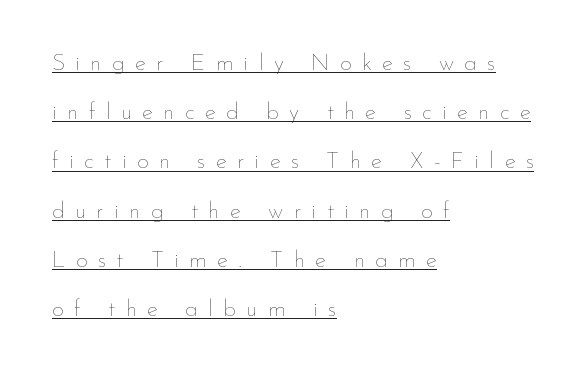
{"italic": "no", "bold": "no", "underline": "yes", "align": "left", "line_spacing": "loose", "line_spacing_ratio": 2.14, "letter_spacing": "wide", "letter_spacing_em": 0.45, "glyph_px": 23}
